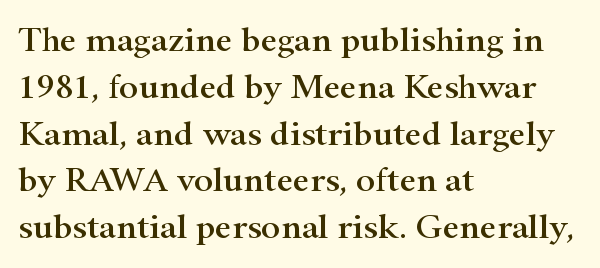
Does the type have serifs? Yes, each stem ends in a small foot. Character widths vary here, with narrow letters taking less room than wide ones. A bare baseline throughout the passage. The typography opts for an upright posture over an oblique one. The face used here is rendered with its standard letterfit. Quick note: interline space is typical.
